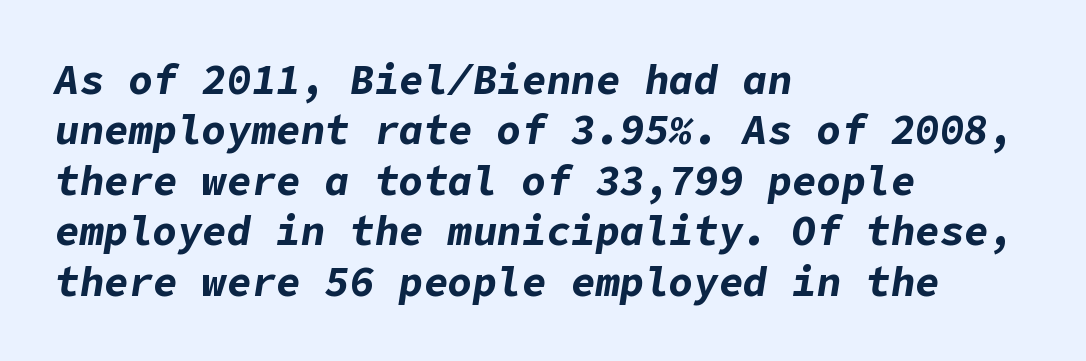
{"italic": "yes", "lean": "right", "slant_degrees": 9, "bold": "yes", "weight": "bold", "width": "normal", "stroke_contrast": "low", "x_height": "medium", "underline": "no", "align": "left", "line_spacing_ratio": 1.23, "letter_spacing": "normal", "letter_spacing_em": 0.0, "glyph_px": 41}
